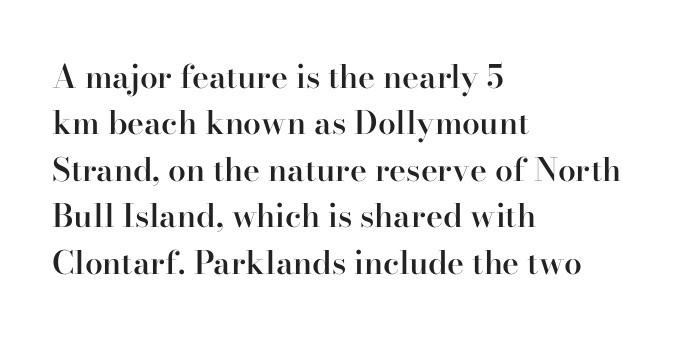
The image shows 32 px semibold serif type, upright; set left-aligned, normal line spacing (1.45x), normal letter spacing, not underlined; high stroke contrast and a small x-height.
